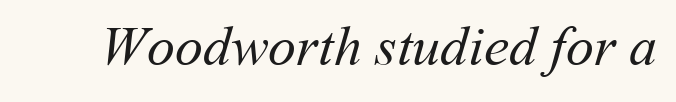
Q: Is the text bold? A: No.
Q: Is the text underlined? A: No.
Q: Is the spacing between letters normal or unusually wide? A: Normal.
Q: Width (condensed, normal, or wide)? A: Normal.
Q: Stroke contrast? A: Medium.
Q: x-height? A: Medium.
Q: Monospaced? A: No.
